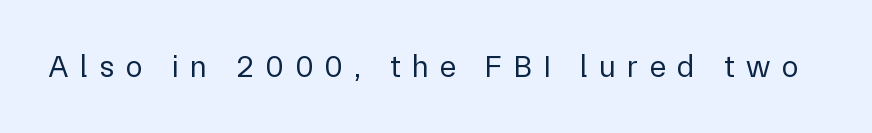
{"serif": "no", "italic": "no", "bold": "no", "weight": "regular", "width": "normal", "stroke_contrast": "low", "x_height": "medium", "monospaced": "no", "underline": "no", "letter_spacing": "wide", "letter_spacing_em": 0.37, "glyph_px": 31}
